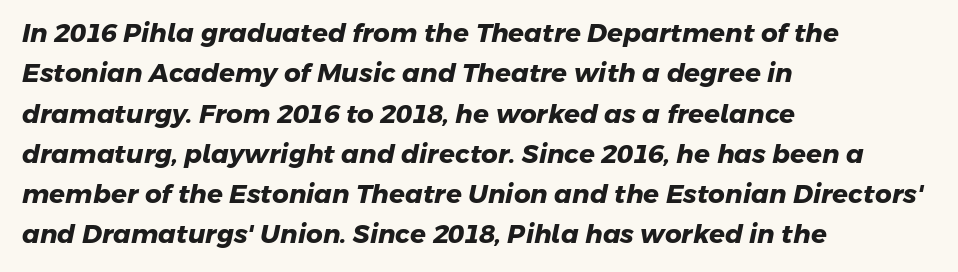
Plenty of ink on the page — the face is bold. Nobody drew a line under any word here. Horizontally, the lines are justified to the leading edge only. The rows are spaced the way most documents space them.
